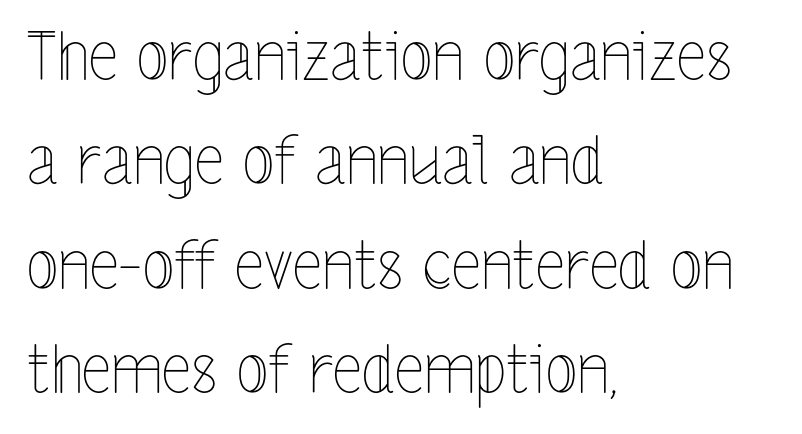
The image shows 66 px thin, condensed type, upright; set left-aligned, normal line spacing (1.58x), normal letter spacing, not underlined; a medium x-height.
